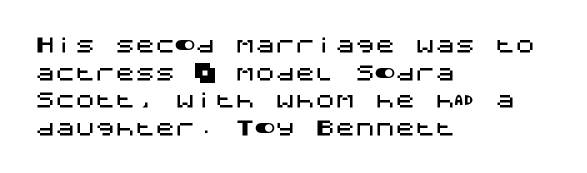
Q: Is the text italic (slanted)? A: No, it is upright.
Q: Is the text underlined? A: No.
Q: How is the paragraph aligned? A: Left-aligned.
Q: Is the spacing between letters normal or unusually wide? A: Normal.
Q: Is the spacing between lines tight, normal or loose? A: Normal.
